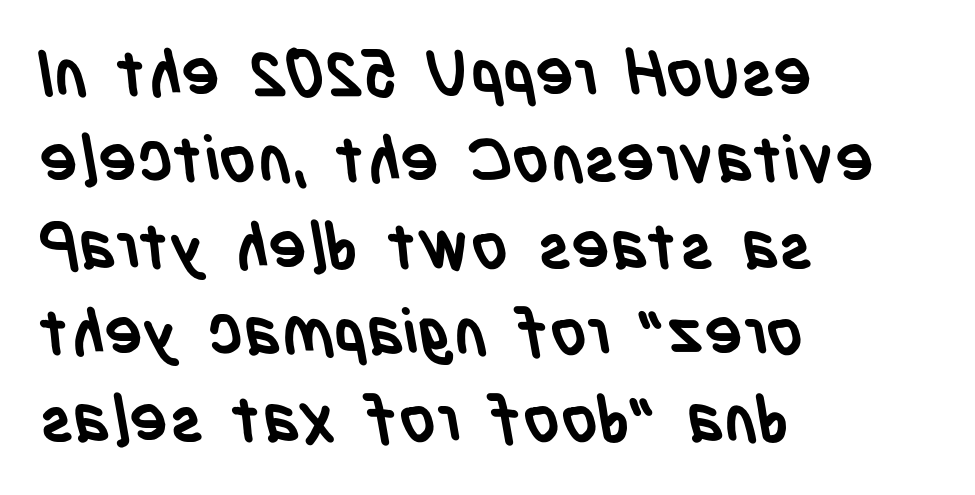
{"serif": "no", "bold": "yes", "weight": "semibold", "width": "condensed", "stroke_contrast": "low", "x_height": "large", "monospaced": "no", "underline": "no", "align": "left", "line_spacing": "normal", "line_spacing_ratio": 1.35, "letter_spacing": "normal", "letter_spacing_em": 0.0, "glyph_px": 64}
